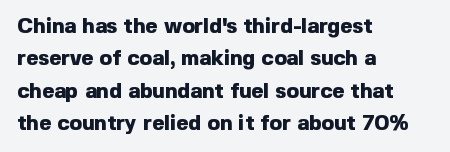
{"italic": "no", "bold": "yes", "underline": "no", "align": "left", "line_spacing": "normal", "line_spacing_ratio": 1.54, "letter_spacing": "normal", "letter_spacing_em": 0.0, "glyph_px": 21}
